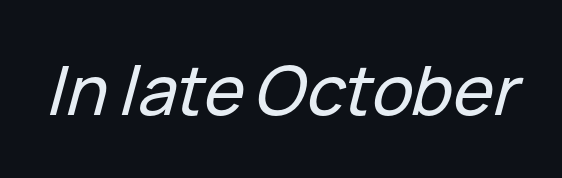
The image shows 68 px text type, italic (leaning right); set normal letter spacing, not underlined; low stroke contrast and a medium x-height.
